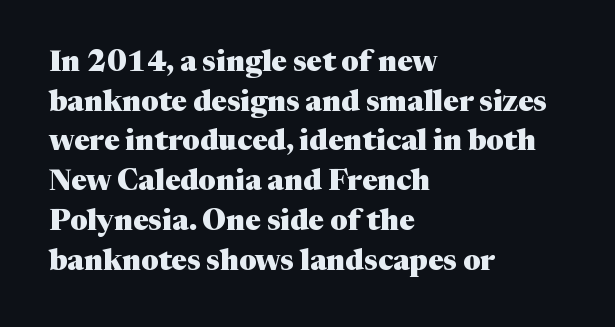
Q: Is the text bold? A: Yes.
Q: Is the text italic (slanted)? A: No, it is upright.
Q: Is the typeface a serif or a sans-serif typeface? A: Serif.
Q: Is the text underlined? A: No.
Q: How is the paragraph aligned? A: Left-aligned.
Q: Is the spacing between letters normal or unusually wide? A: Normal.
Q: Is the spacing between lines tight, normal or loose? A: Normal.
Q: Width (condensed, normal, or wide)? A: Normal.
Q: Stroke contrast? A: Medium.
Q: x-height? A: Medium.
Q: Monospaced? A: No.
